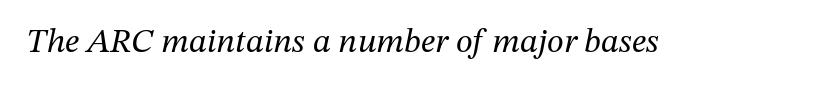
The image shows 34 px regular-weight serif type, italic (leaning right); set normal letter spacing, not underlined; medium stroke contrast and a medium x-height.
